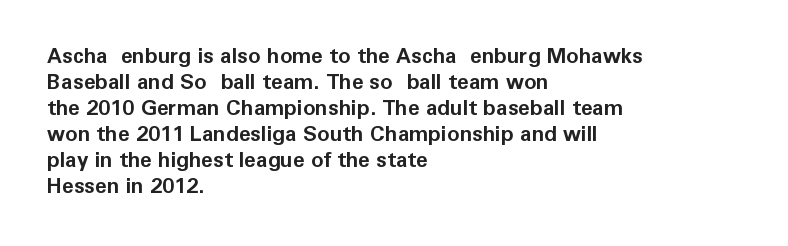
{"italic": "no", "bold": "yes", "underline": "no", "align": "left", "line_spacing_ratio": 1.24, "letter_spacing": "normal", "letter_spacing_em": 0.0, "glyph_px": 21}
